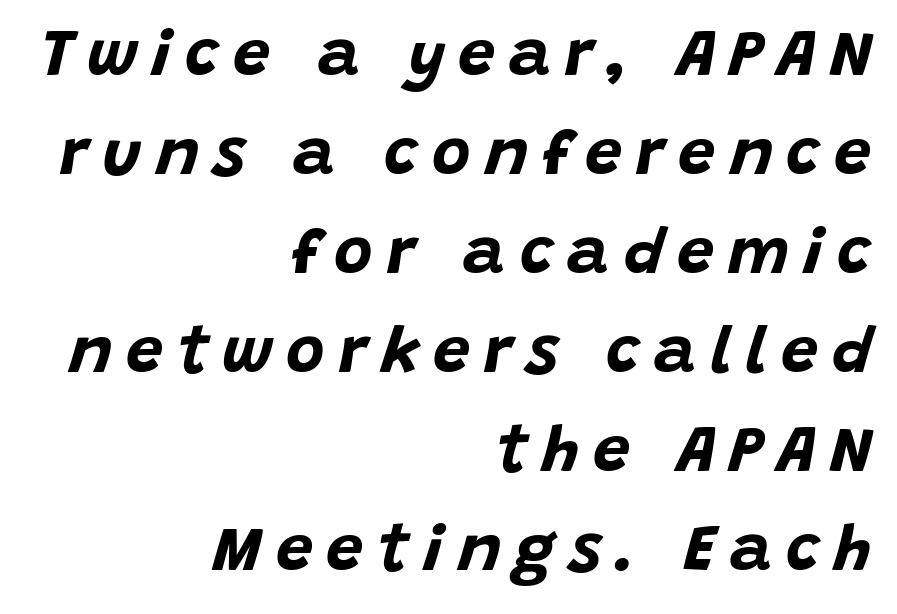
{"italic": "yes", "lean": "right", "slant_degrees": 15, "bold": "yes", "weight": "bold", "width": "normal", "stroke_contrast": "low", "x_height": "large", "monospaced": "no", "underline": "no", "align": "right", "line_spacing": "normal", "line_spacing_ratio": 1.5, "letter_spacing": "wide", "letter_spacing_em": 0.21, "glyph_px": 66}
